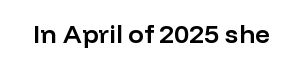
Q: Is the text bold? A: Semi-bold.
Q: Is the text italic (slanted)? A: No, it is upright.
Q: Is the text underlined? A: No.
Q: Is the spacing between letters normal or unusually wide? A: Normal.
